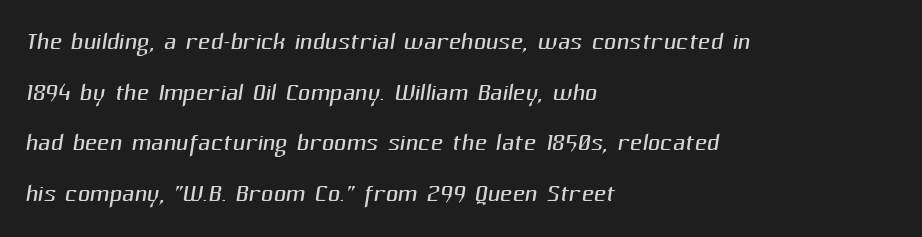
{"serif": "no", "bold": "no", "weight": "light", "width": "normal", "stroke_contrast": "medium", "x_height": "medium", "monospaced": "no", "underline": "no", "align": "left", "line_spacing": "normal", "line_spacing_ratio": 1.49, "letter_spacing": "normal", "letter_spacing_em": 0.0, "glyph_px": 34}
